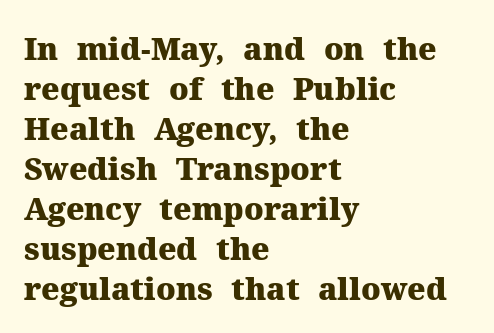
{"serif": "yes", "italic": "no", "bold": "yes", "weight": "heavy", "width": "normal", "stroke_contrast": "medium", "x_height": "medium", "monospaced": "no", "underline": "no", "align": "left", "line_spacing": "normal", "line_spacing_ratio": 1.29, "letter_spacing": "normal", "letter_spacing_em": 0.0, "glyph_px": 31}
